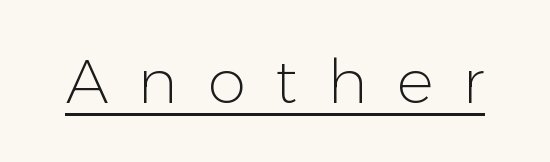
The image shows 61 px light sans-serif type, upright; set unusually wide letter spacing (+0.49 em), underlined; low stroke contrast and a medium x-height.
